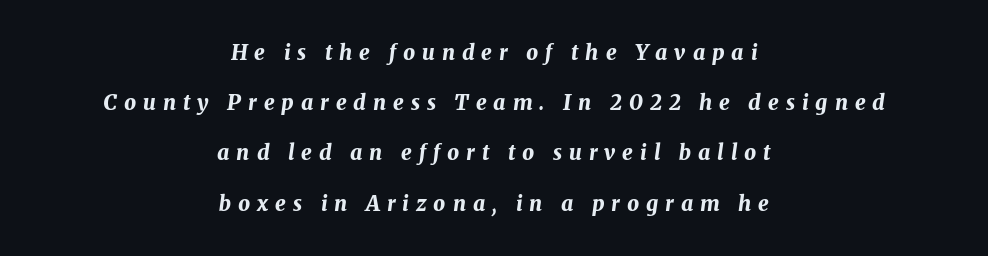
This sample uses expanded letter spacing, leaving extra air between glyphs. The string is rendered with underlining switched off. Yep, that's italic — everything's leaning. The face used here has the dense, thick strokes of a bold. The setting favours the middle, as headings and verse often do. Is there much room between lines? Yes — plenty of vertical air separates them.
